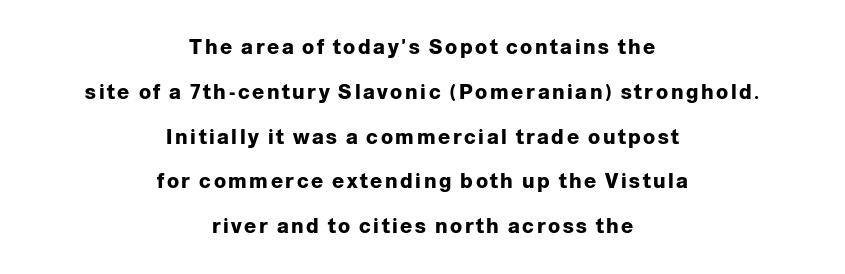
The image shows 20 px bold type, upright; set centered, loose line spacing (2.24x), not underlined.
